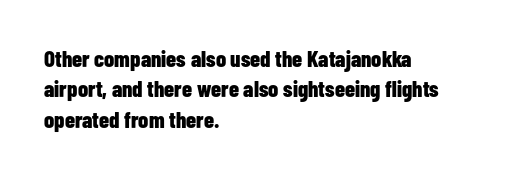
Q: Is the text bold? A: Yes.
Q: Is the text italic (slanted)? A: No, it is upright.
Q: Is the text underlined? A: No.
Q: How is the paragraph aligned? A: Left-aligned.
Q: Is the spacing between letters normal or unusually wide? A: Normal.
Q: Is the spacing between lines tight, normal or loose? A: Normal.
